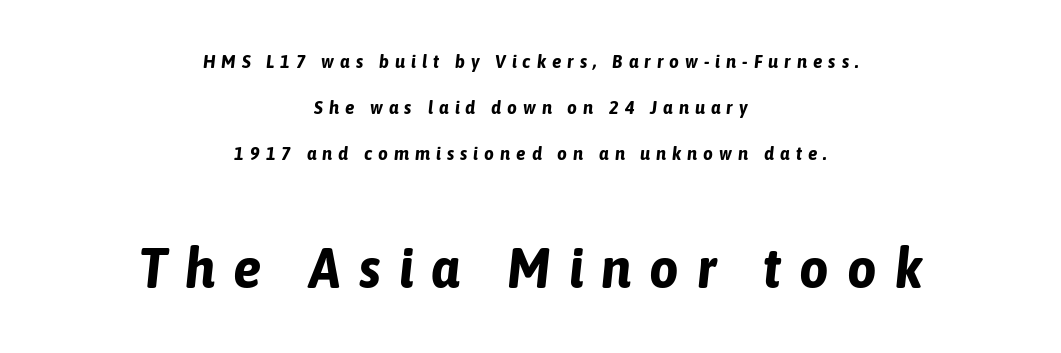
Q: Is the text bold? A: Yes.
Q: Is the text italic (slanted)? A: Yes, it leans right by about 6 degrees.
Q: Is the text underlined? A: No.
Q: How is the paragraph aligned? A: Centered.
Q: Is the spacing between letters normal or unusually wide? A: Unusually wide.
Q: Is the spacing between lines tight, normal or loose? A: Loose.
Q: Which block of text is set in a larger size, the first (top) or the second (bottom)? A: The second (bottom) one.
Q: Width (condensed, normal, or wide)? A: Condensed.
Q: Stroke contrast? A: Low.
Q: x-height? A: Medium.
Q: Monospaced? A: No.
